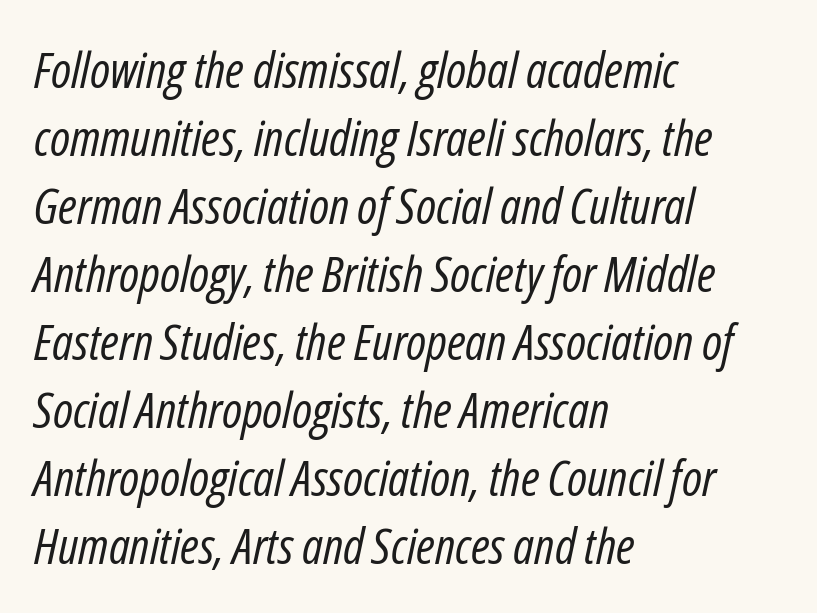
{"italic": "yes", "lean": "right", "slant_degrees": 12, "bold": "no", "weight": "regular", "width": "condensed", "stroke_contrast": "low", "x_height": "medium", "monospaced": "no", "underline": "no", "align": "left", "line_spacing": "normal", "line_spacing_ratio": 1.36, "letter_spacing": "normal", "letter_spacing_em": 0.0, "glyph_px": 50}
